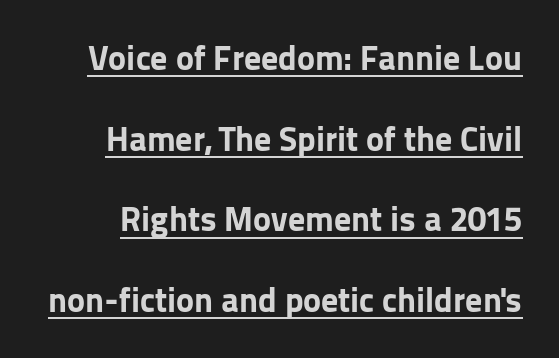
The image shows 34 px bold sans-serif type, upright; set loose line spacing (2.37x), normal letter spacing, underlined; low stroke contrast and a medium x-height.
